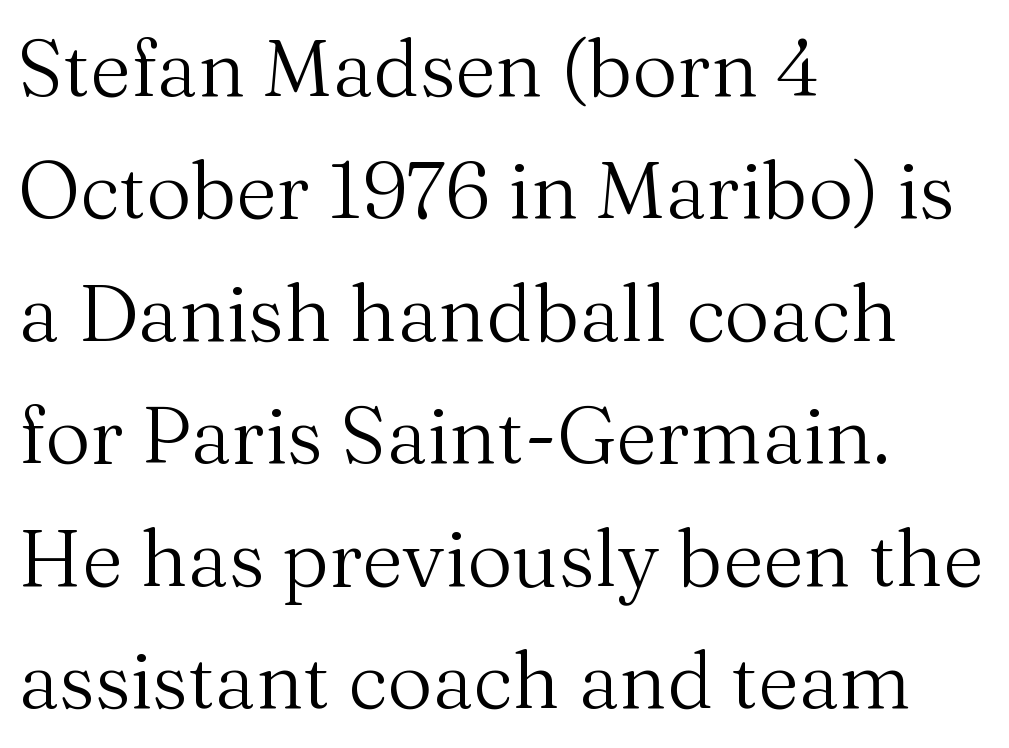
This is the regular roman posture of the typeface. Font category for this specimen: serif. Caption: multi-line text, flush left, ragged right. In terms of letterspacing, this is plain default setting. The passage shown stacks its lines at a standard gap.
